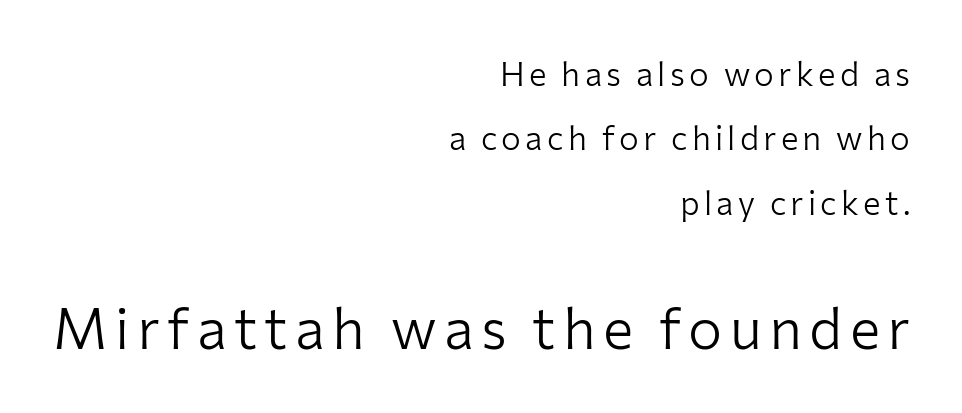
Q: Is the text bold? A: No.
Q: Is the text italic (slanted)? A: No, it is upright.
Q: Is the typeface a serif or a sans-serif typeface? A: Sans-serif.
Q: Is the text underlined? A: No.
Q: How is the paragraph aligned? A: Right-aligned.
Q: Is the spacing between lines tight, normal or loose? A: Loose.
Q: Which block of text is set in a larger size, the first (top) or the second (bottom)? A: The second (bottom) one.
Q: Width (condensed, normal, or wide)? A: Normal.
Q: Stroke contrast? A: Low.
Q: x-height? A: Medium.
Q: Monospaced? A: No.
